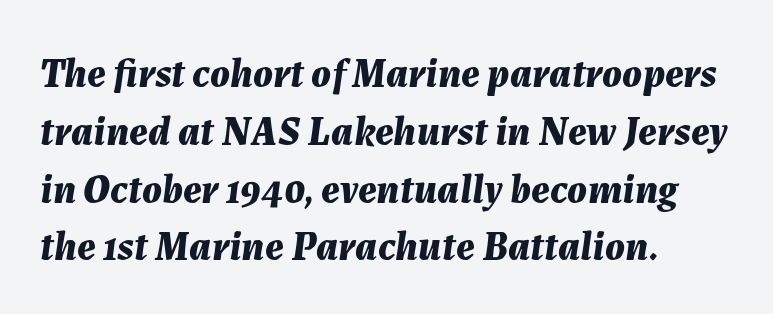
The image shows 41 px bold type, italic (leaning right); set left-aligned, normal line spacing (1.41x), normal letter spacing, not underlined; medium stroke contrast and a medium x-height.
